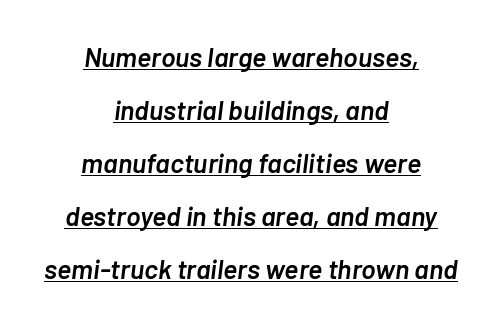
Q: Is the text bold? A: Semi-bold.
Q: Is the text italic (slanted)? A: Yes, it leans right by about 7 degrees.
Q: Is the text underlined? A: Yes.
Q: How is the paragraph aligned? A: Centered.
Q: Is the spacing between letters normal or unusually wide? A: Normal.
Q: Is the spacing between lines tight, normal or loose? A: Loose.
